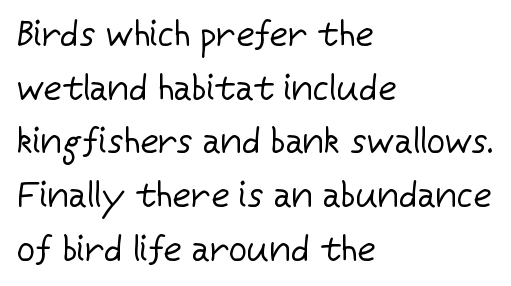
{"serif": "no", "italic": "no", "bold": "no", "weight": "regular", "width": "normal", "stroke_contrast": "low", "x_height": "medium", "monospaced": "no", "underline": "no", "align": "left", "line_spacing": "normal", "line_spacing_ratio": 1.49, "letter_spacing": "normal", "letter_spacing_em": 0.0, "glyph_px": 36}
